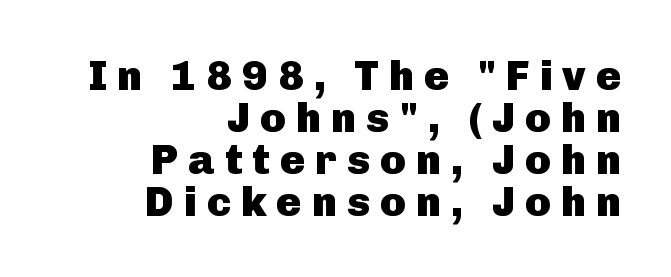
Q: Is the text bold? A: Yes.
Q: Is the text italic (slanted)? A: No, it is upright.
Q: Is the typeface a serif or a sans-serif typeface? A: Sans-serif.
Q: Is the text underlined? A: No.
Q: How is the paragraph aligned? A: Right-aligned.
Q: Is the spacing between letters normal or unusually wide? A: Unusually wide.
Q: Is the spacing between lines tight, normal or loose? A: Tight.
Q: Width (condensed, normal, or wide)? A: Normal.
Q: Stroke contrast? A: Low.
Q: x-height? A: Medium.
Q: Monospaced? A: No.
